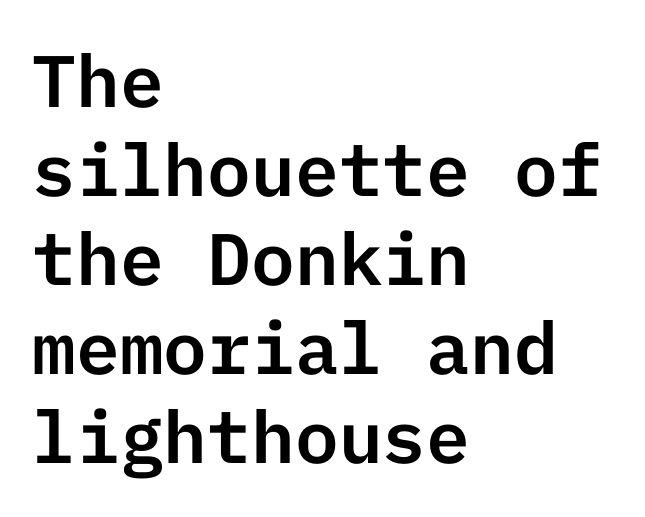
{"serif": "no", "italic": "no", "width": "normal", "stroke_contrast": "low", "x_height": "medium", "underline": "no", "align": "left", "line_spacing_ratio": 1.22, "letter_spacing": "normal", "letter_spacing_em": 0.0, "glyph_px": 73}
